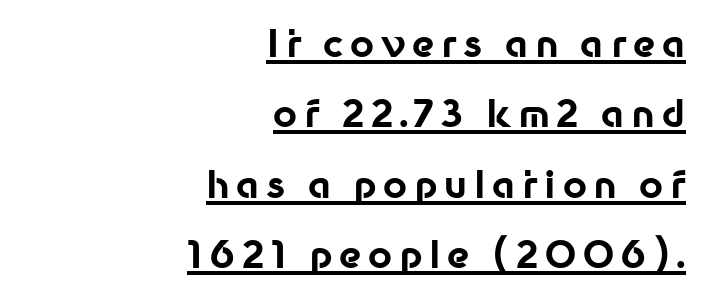
{"serif": "no", "italic": "no", "bold": "yes", "weight": "bold", "width": "normal", "stroke_contrast": "low", "x_height": "medium", "monospaced": "no", "underline": "yes", "align": "right", "line_spacing": "loose", "line_spacing_ratio": 1.9, "glyph_px": 37}
